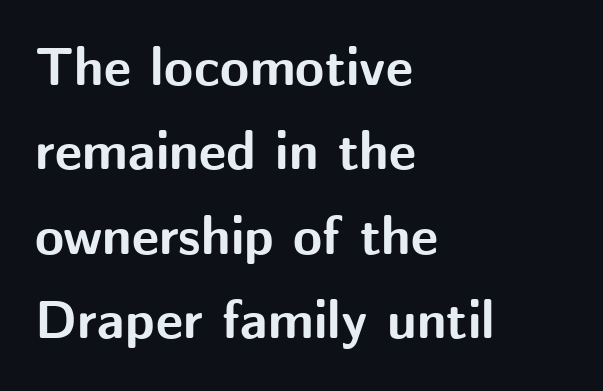
{"serif": "no", "italic": "no", "bold": "yes", "weight": "bold", "width": "normal", "stroke_contrast": "medium", "x_height": "medium", "monospaced": "no", "underline": "no", "align": "left", "line_spacing": "normal", "line_spacing_ratio": 1.59, "letter_spacing": "normal", "letter_spacing_em": 0.0, "glyph_px": 53}
